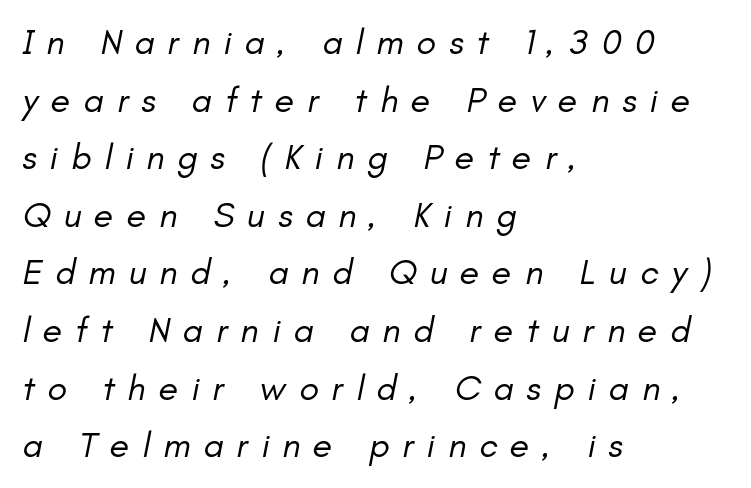
{"italic": "yes", "lean": "right", "slant_degrees": 11, "bold": "no", "weight": "regular", "width": "normal", "stroke_contrast": "low", "x_height": "small", "monospaced": "no", "underline": "no", "align": "left", "line_spacing": "normal", "line_spacing_ratio": 1.6, "letter_spacing": "wide", "letter_spacing_em": 0.36, "glyph_px": 36}
